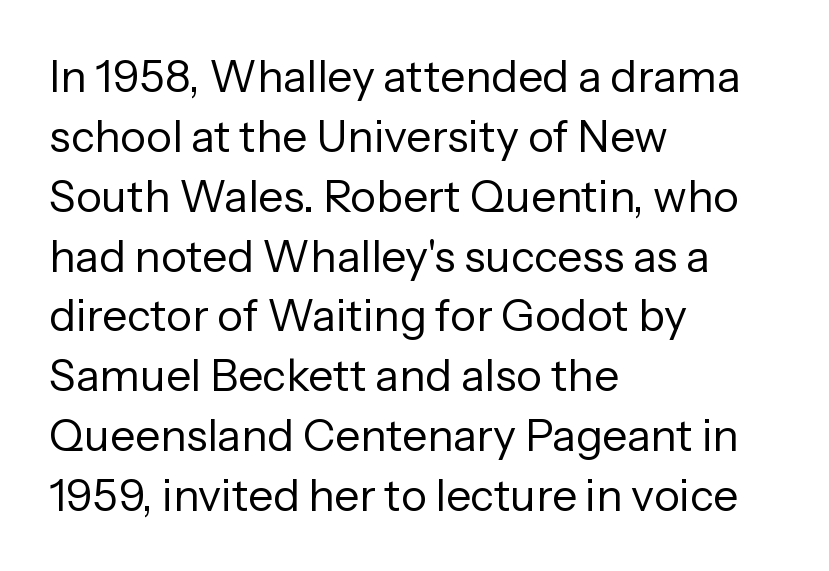
{"serif": "no", "italic": "no", "bold": "no", "weight": "regular", "width": "normal", "stroke_contrast": "low", "x_height": "medium", "monospaced": "no", "underline": "no", "align": "left", "line_spacing": "normal", "line_spacing_ratio": 1.36, "letter_spacing": "normal", "letter_spacing_em": 0.0, "glyph_px": 44}
